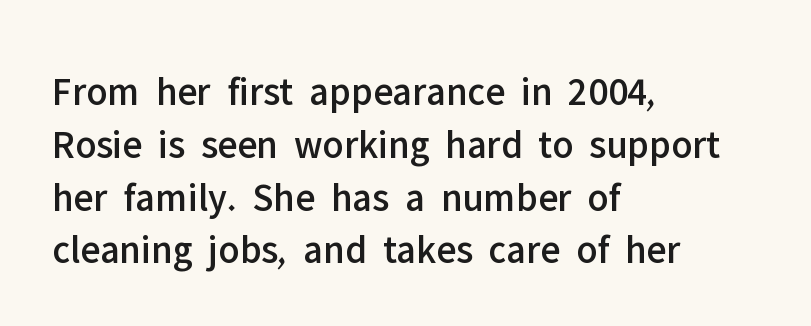
{"serif": "no", "italic": "no", "width": "normal", "stroke_contrast": "low", "x_height": "medium", "monospaced": "no", "underline": "no", "align": "left", "line_spacing": "normal", "line_spacing_ratio": 1.32, "letter_spacing": "normal", "letter_spacing_em": 0.0, "glyph_px": 40}
